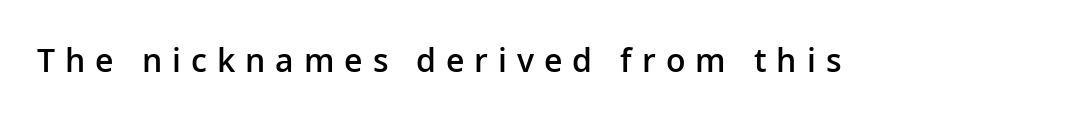
{"serif": "no", "italic": "no", "bold": "semi", "weight": "semibold", "width": "normal", "stroke_contrast": "low", "x_height": "medium", "monospaced": "no", "underline": "no", "letter_spacing": "wide", "letter_spacing_em": 0.31, "glyph_px": 32}
